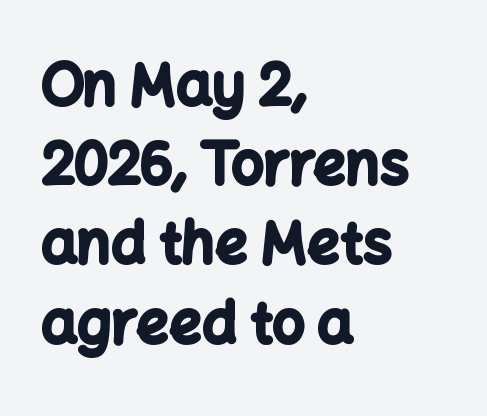
{"serif": "no", "italic": "no", "bold": "yes", "weight": "bold", "width": "normal", "stroke_contrast": "low", "x_height": "medium", "monospaced": "no", "underline": "no", "align": "left", "line_spacing": "normal", "line_spacing_ratio": 1.39, "letter_spacing": "normal", "letter_spacing_em": 0.0, "glyph_px": 57}
